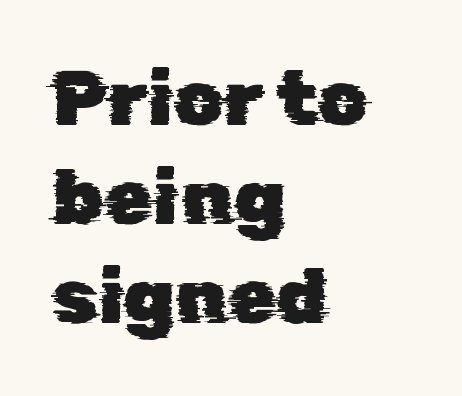
The image shows 78 px sans-serif type; set left-aligned, normal line spacing (1.27x), normal letter spacing, not underlined; low stroke contrast and a medium x-height.
